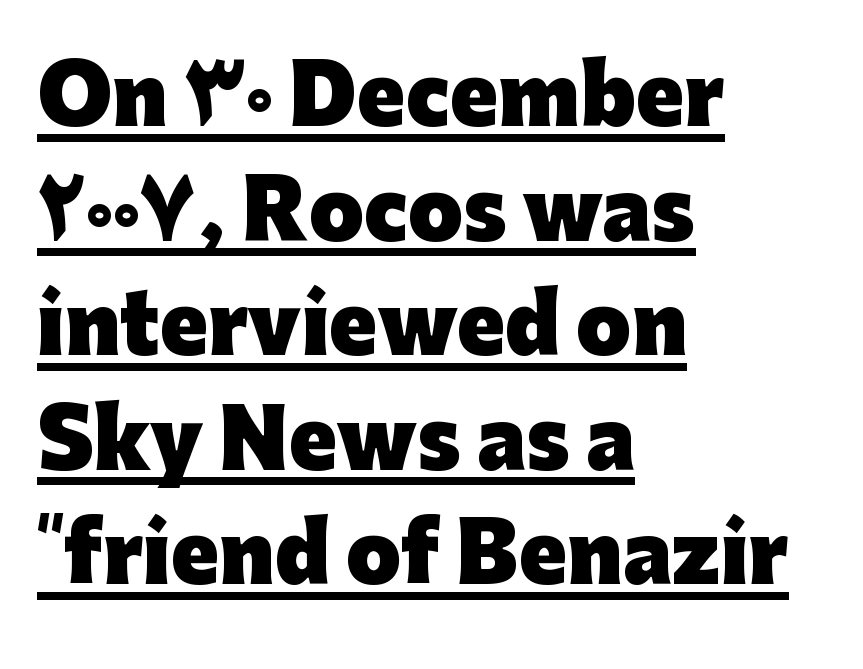
Q: Is the text bold? A: Yes.
Q: Is the text italic (slanted)? A: No, it is upright.
Q: Is the typeface a serif or a sans-serif typeface? A: Sans-serif.
Q: Is the text underlined? A: Yes.
Q: How is the paragraph aligned? A: Left-aligned.
Q: Is the spacing between letters normal or unusually wide? A: Normal.
Q: Is the spacing between lines tight, normal or loose? A: Normal.
Q: Width (condensed, normal, or wide)? A: Normal.
Q: Stroke contrast? A: Low.
Q: x-height? A: Medium.
Q: Monospaced? A: No.
